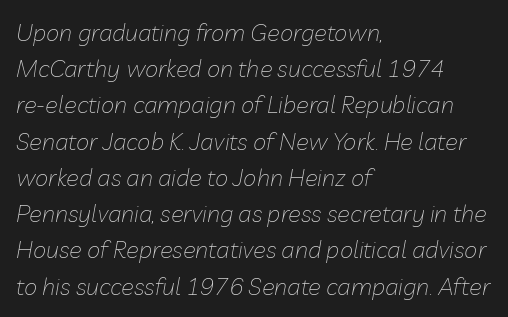
Q: Is the text bold? A: No.
Q: Is the text italic (slanted)? A: Yes, it leans right by about 10 degrees.
Q: Is the text underlined? A: No.
Q: How is the paragraph aligned? A: Left-aligned.
Q: Is the spacing between letters normal or unusually wide? A: Normal.
Q: Is the spacing between lines tight, normal or loose? A: Normal.
